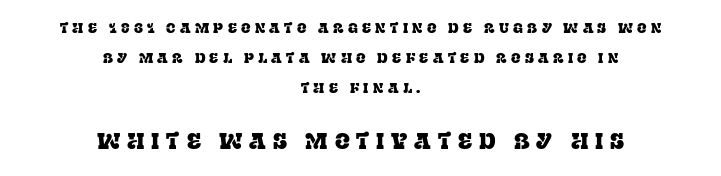
Q: Is the text italic (slanted)? A: No, it is upright.
Q: Is the text underlined? A: No.
Q: How is the paragraph aligned? A: Centered.
Q: Is the spacing between letters normal or unusually wide? A: Unusually wide.
Q: Is the spacing between lines tight, normal or loose? A: Loose.
Q: Which block of text is set in a larger size, the first (top) or the second (bottom)? A: The second (bottom) one.
